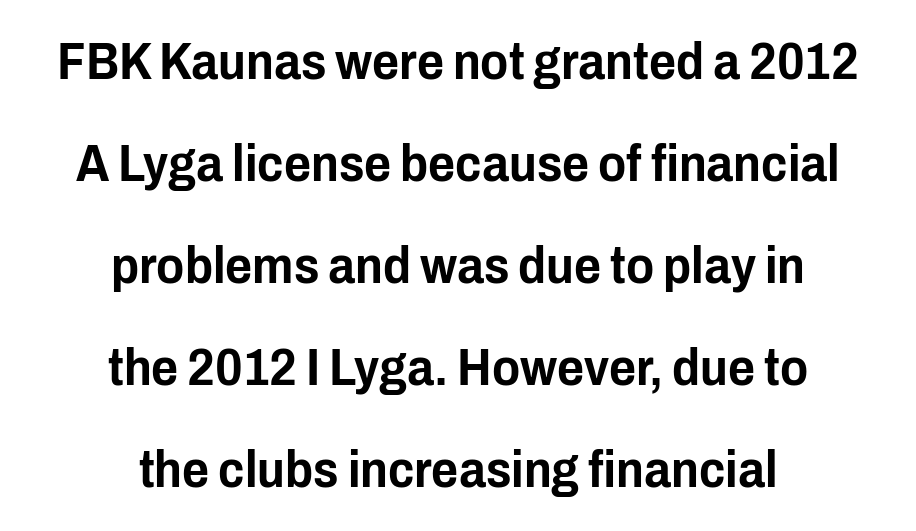
Q: Is the text italic (slanted)? A: No, it is upright.
Q: Is the typeface a serif or a sans-serif typeface? A: Sans-serif.
Q: Is the text underlined? A: No.
Q: How is the paragraph aligned? A: Centered.
Q: Is the spacing between letters normal or unusually wide? A: Normal.
Q: Is the spacing between lines tight, normal or loose? A: Loose.
Q: Width (condensed, normal, or wide)? A: Condensed.
Q: Stroke contrast? A: Low.
Q: x-height? A: Medium.
Q: Monospaced? A: No.
